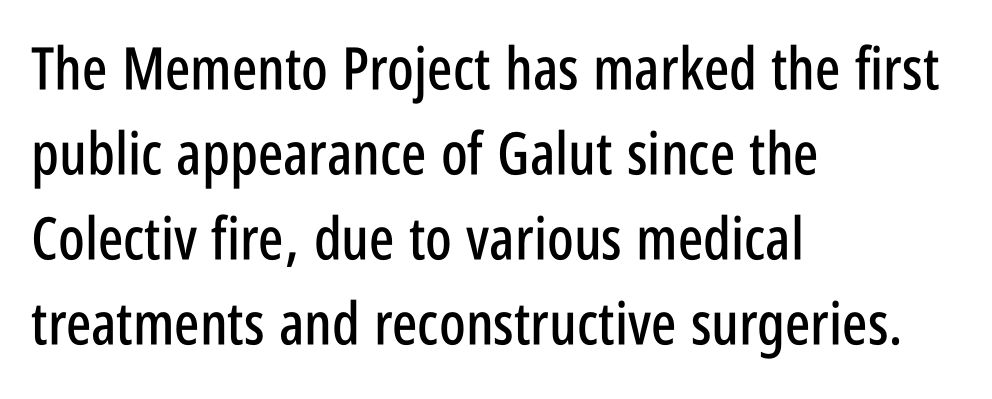
The image shows 59 px condensed sans-serif type, upright; set left-aligned, normal line spacing (1.44x), normal letter spacing, not underlined; low stroke contrast and a large x-height.
